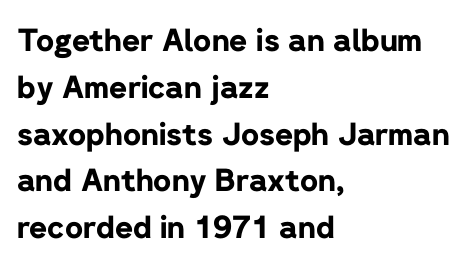
The image shows 31 px bold sans-serif type, upright; set left-aligned, normal line spacing (1.51x), normal letter spacing, not underlined; low stroke contrast and a medium x-height.
